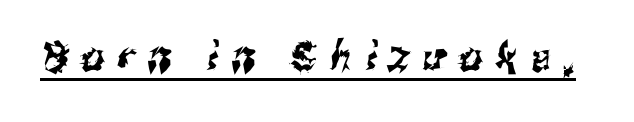
{"serif": "no", "width": "condensed", "stroke_contrast": "medium", "x_height": "medium", "monospaced": "no", "underline": "yes", "letter_spacing": "wide", "letter_spacing_em": 0.32, "glyph_px": 41}
